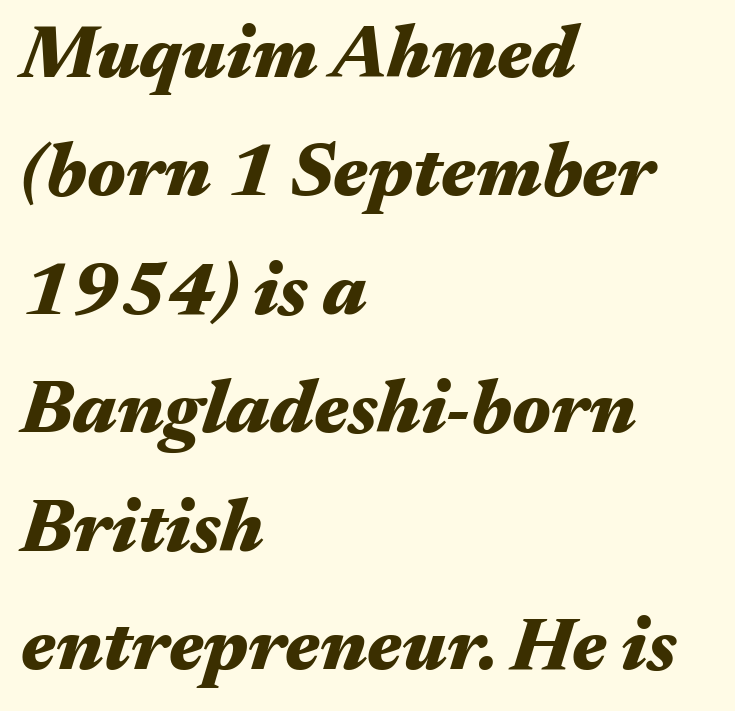
{"italic": "yes", "lean": "right", "slant_degrees": 17, "bold": "yes", "weight": "heavy", "width": "wide", "stroke_contrast": "medium", "x_height": "medium", "monospaced": "no", "underline": "no", "align": "left", "line_spacing": "normal", "line_spacing_ratio": 1.58, "letter_spacing": "normal", "letter_spacing_em": 0.0, "glyph_px": 75}
